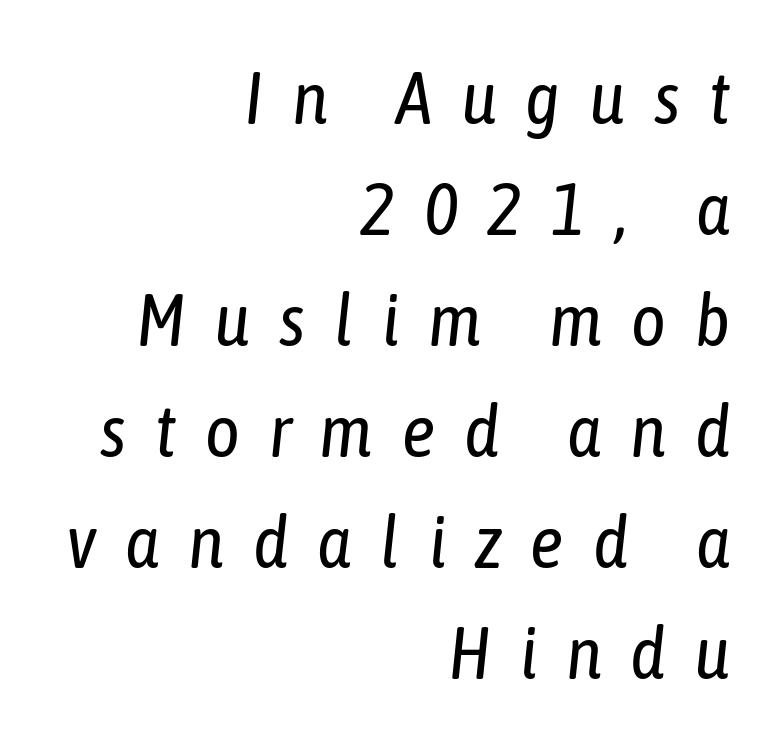
Slanted lettering throughout. The letters advance in unequal steps, a hallmark of proportional type. The passage shown is not underscored anywhere. Visually the block forms a straight wall on the right and a jagged coastline on the left.
